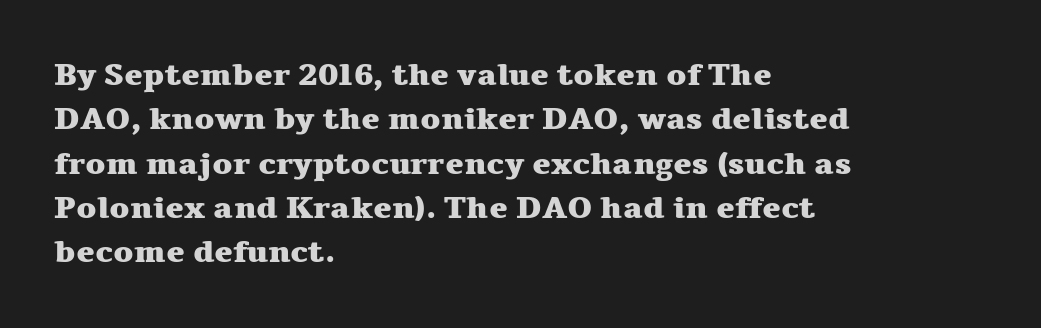
{"serif": "yes", "italic": "no", "bold": "yes", "weight": "heavy", "width": "wide", "stroke_contrast": "medium", "x_height": "medium", "monospaced": "no", "underline": "no", "align": "left", "line_spacing": "normal", "line_spacing_ratio": 1.43, "letter_spacing": "normal", "letter_spacing_em": 0.0, "glyph_px": 31}
